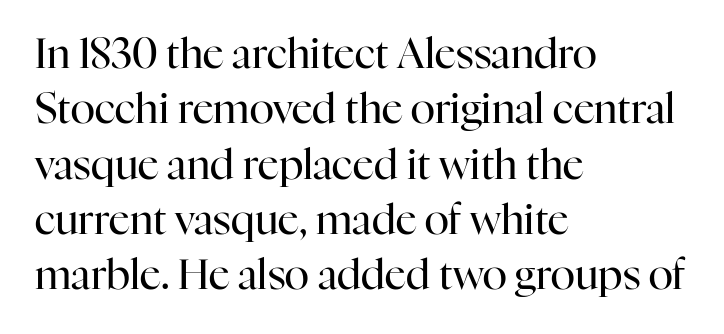
{"serif": "yes", "italic": "no", "bold": "no", "weight": "regular", "width": "normal", "stroke_contrast": "high", "x_height": "medium", "monospaced": "no", "underline": "no", "align": "left", "line_spacing": "normal", "line_spacing_ratio": 1.35, "letter_spacing": "normal", "letter_spacing_em": 0.0, "glyph_px": 41}
